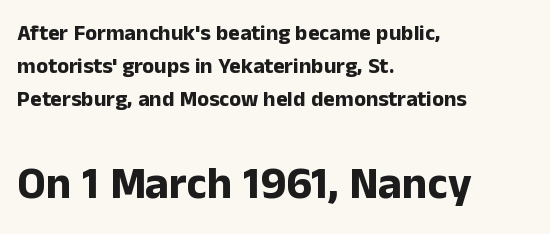
The image shows 45 px bold sans-serif type, upright; set left-aligned, normal line spacing (1.5x), normal letter spacing, not underlined; the second (bottom) block is 2.05x larger; low stroke contrast and a medium x-height.
